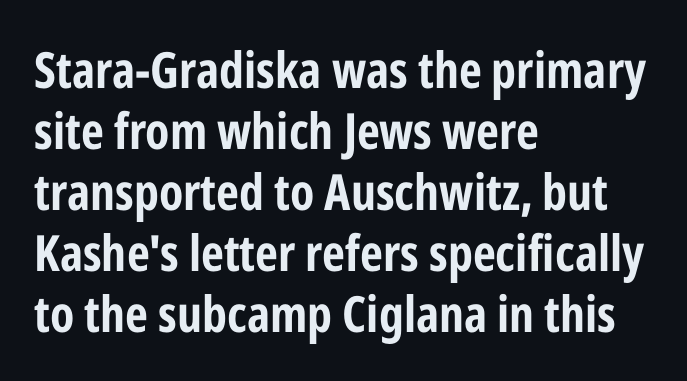
The image shows 50 px bold, condensed sans-serif type, upright; set left-aligned, line spacing 1.22x, normal letter spacing, not underlined; low stroke contrast and a medium x-height.
